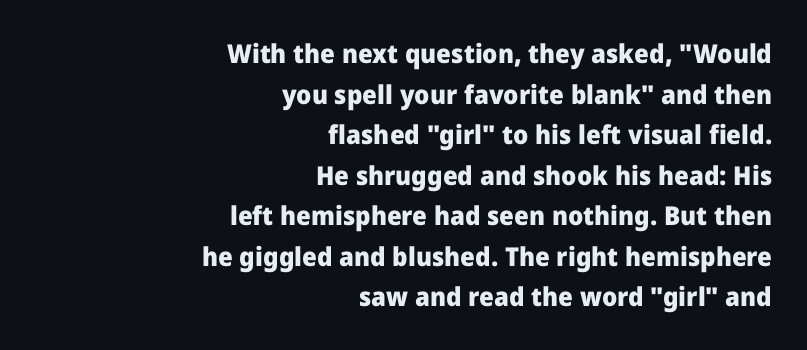
The lines in this sample share a right terminus and differ only in where they begin. This is roman type, the default non-slanted kind. Weight check: bold — yes, fully. The letterforms sit shoulder to shoulder at normal distance. Vertically, the passage feels balanced, rows spaced as you'd expect.
